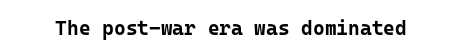
Q: Is the text bold? A: Yes.
Q: Is the text italic (slanted)? A: No, it is upright.
Q: Is the text underlined? A: No.
Q: Is the spacing between letters normal or unusually wide? A: Normal.
